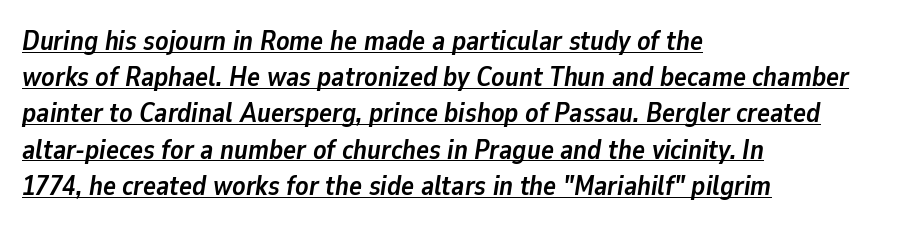
Q: Is the text bold? A: Yes.
Q: Is the text italic (slanted)? A: Yes, it leans right by about 9 degrees.
Q: Is the text underlined? A: Yes.
Q: How is the paragraph aligned? A: Left-aligned.
Q: Is the spacing between letters normal or unusually wide? A: Normal.
Q: Is the spacing between lines tight, normal or loose? A: Normal.
